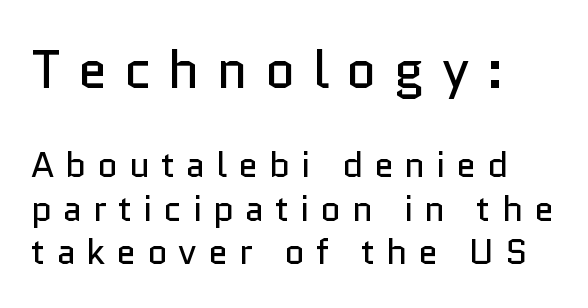
Q: Is the text bold? A: No.
Q: Is the text italic (slanted)? A: No, it is upright.
Q: Is the typeface a serif or a sans-serif typeface? A: Sans-serif.
Q: Is the text underlined? A: No.
Q: Is the spacing between letters normal or unusually wide? A: Unusually wide.
Q: Which block of text is set in a larger size, the first (top) or the second (bottom)? A: The first (top) one.
Q: Width (condensed, normal, or wide)? A: Normal.
Q: Stroke contrast? A: Low.
Q: x-height? A: Medium.
Q: Monospaced? A: No.
